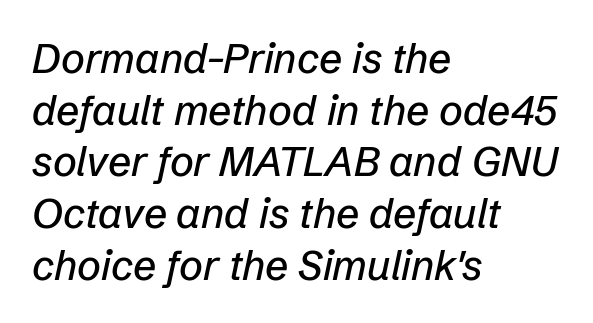
{"italic": "yes", "lean": "right", "slant_degrees": 12, "width": "normal", "stroke_contrast": "low", "x_height": "medium", "monospaced": "no", "underline": "no", "align": "left", "line_spacing": "normal", "line_spacing_ratio": 1.26, "letter_spacing": "normal", "letter_spacing_em": 0.0, "glyph_px": 41}
